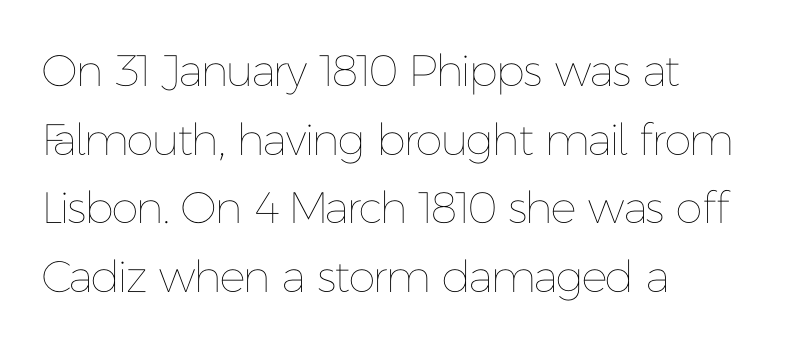
{"italic": "no", "bold": "no", "weight": "thin", "width": "normal", "stroke_contrast": "low", "x_height": "medium", "monospaced": "no", "underline": "no", "align": "left", "line_spacing": "normal", "line_spacing_ratio": 1.56, "letter_spacing": "normal", "letter_spacing_em": 0.0, "glyph_px": 44}
